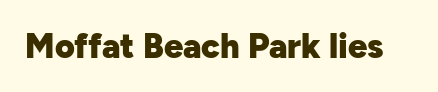
Q: Is the text bold? A: Yes.
Q: Is the text italic (slanted)? A: No, it is upright.
Q: Is the typeface a serif or a sans-serif typeface? A: Sans-serif.
Q: Is the text underlined? A: No.
Q: Is the spacing between letters normal or unusually wide? A: Normal.
Q: Width (condensed, normal, or wide)? A: Normal.
Q: Stroke contrast? A: Low.
Q: x-height? A: Medium.
Q: Monospaced? A: No.
